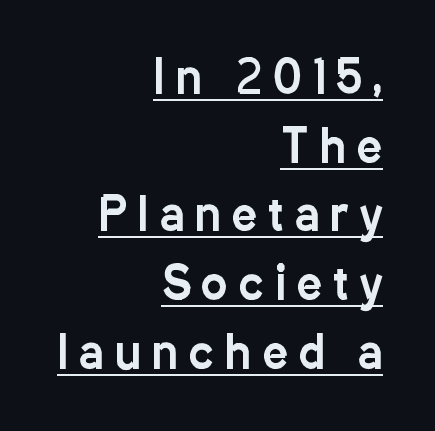
Q: Is the text italic (slanted)? A: No, it is upright.
Q: Is the typeface a serif or a sans-serif typeface? A: Sans-serif.
Q: Is the text underlined? A: Yes.
Q: How is the paragraph aligned? A: Right-aligned.
Q: Is the spacing between letters normal or unusually wide? A: Unusually wide.
Q: Is the spacing between lines tight, normal or loose? A: Normal.
Q: Width (condensed, normal, or wide)? A: Condensed.
Q: Stroke contrast? A: Low.
Q: x-height? A: Medium.
Q: Monospaced? A: No.
